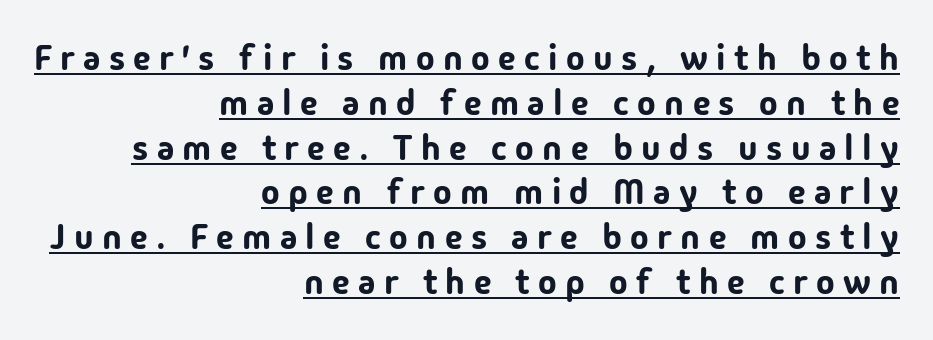
Honestly, the row spacing looks completely unremarkable. In terms of letterspacing, this is a distinctly airy, spread setting. Horizontal alignment here is rightward, an uncommon choice for prose. These lines are rendered in a variable-pitch font.
